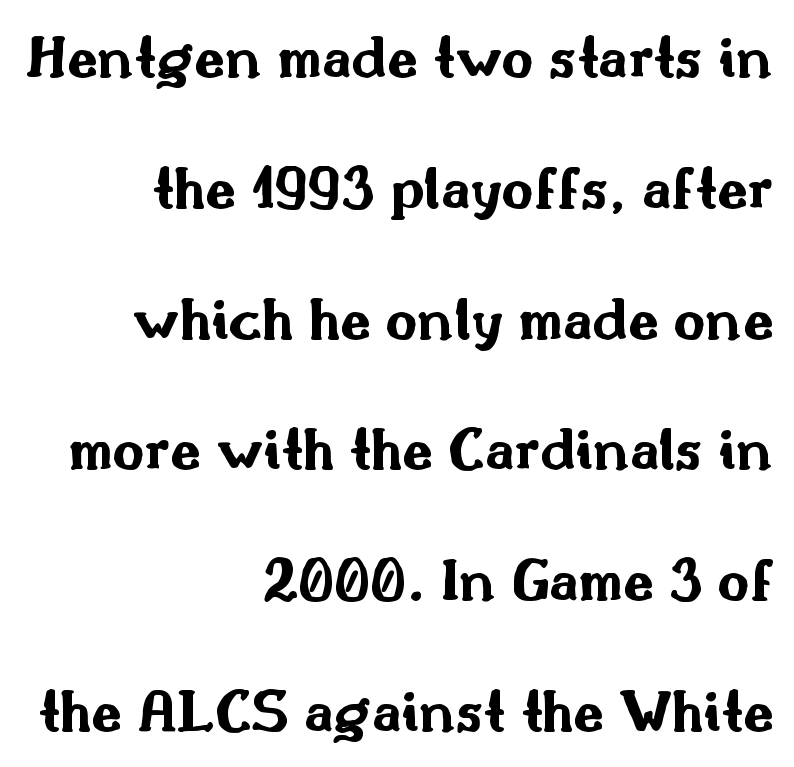
Q: Is the text bold? A: Yes.
Q: Is the text italic (slanted)? A: No, it is upright.
Q: Is the typeface a serif or a sans-serif typeface? A: Sans-serif.
Q: Is the text underlined? A: No.
Q: How is the paragraph aligned? A: Right-aligned.
Q: Is the spacing between letters normal or unusually wide? A: Normal.
Q: Is the spacing between lines tight, normal or loose? A: Loose.
Q: Width (condensed, normal, or wide)? A: Wide.
Q: Stroke contrast? A: Medium.
Q: x-height? A: Small.
Q: Monospaced? A: No.
